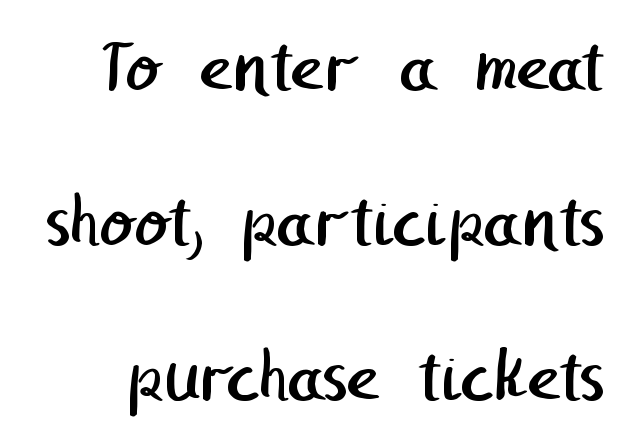
The image shows 79 px regular-weight sans-serif type; set loose line spacing (1.96x), normal letter spacing, not underlined; low stroke contrast and a medium x-height.
